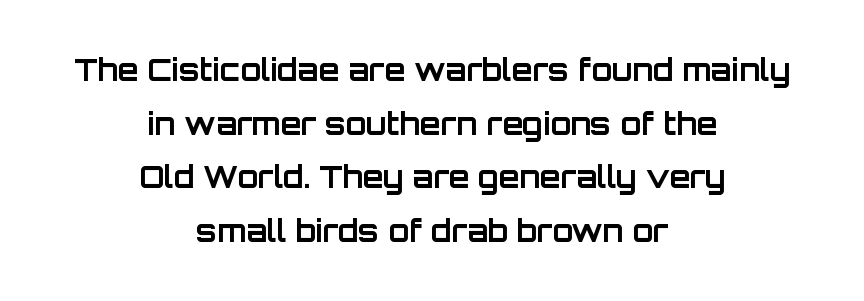
The image shows 30 px bold sans-serif type, upright; set centered, line spacing 1.79x, normal letter spacing, not underlined; low stroke contrast and a large x-height.
